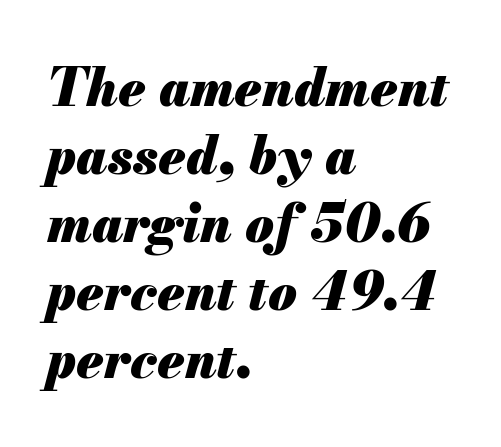
The image shows 52 px heavy type, italic (leaning right); set left-aligned, normal line spacing (1.31x), normal letter spacing, not underlined; medium stroke contrast and a small x-height.
